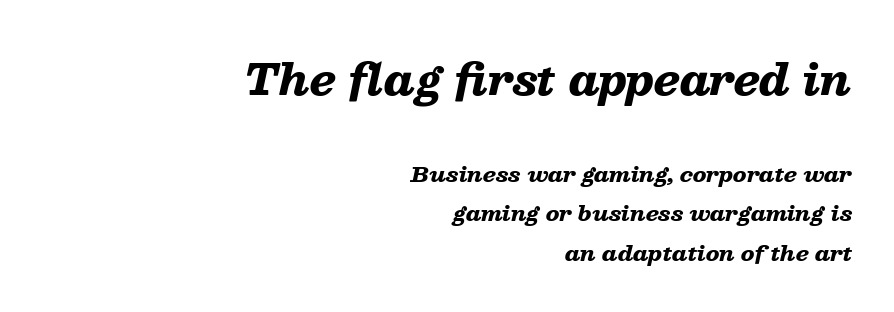
The image shows 42 px heavy, wide type, italic (leaning right); set right-aligned, line spacing 1.88x, normal letter spacing, not underlined; the first (top) block is 2.0x larger; low stroke contrast and a medium x-height.
